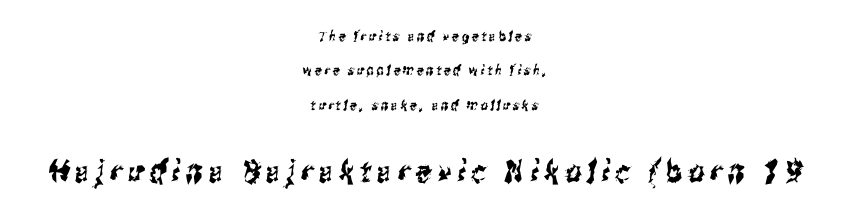
{"serif": "no", "width": "condensed", "stroke_contrast": "medium", "x_height": "medium", "monospaced": "no", "underline": "no", "align": "center", "line_spacing": "loose", "line_spacing_ratio": 2.46, "larger_block": "second", "size_ratio": 2.21, "glyph_px": 31}
